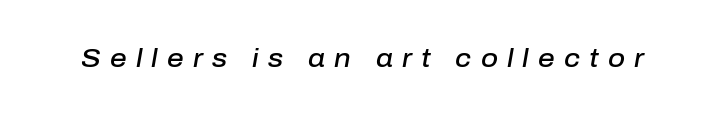
{"italic": "yes", "lean": "right", "slant_degrees": 10, "bold": "semi", "underline": "no", "letter_spacing": "wide", "letter_spacing_em": 0.35, "glyph_px": 26}
